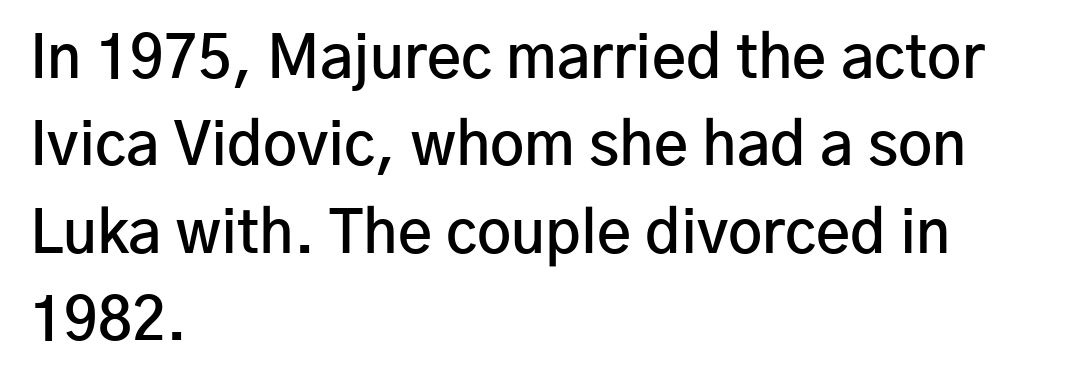
Q: Is the text bold? A: Semi-bold.
Q: Is the text italic (slanted)? A: No, it is upright.
Q: Is the typeface a serif or a sans-serif typeface? A: Sans-serif.
Q: Is the text underlined? A: No.
Q: How is the paragraph aligned? A: Left-aligned.
Q: Is the spacing between letters normal or unusually wide? A: Normal.
Q: Is the spacing between lines tight, normal or loose? A: Normal.
Q: Width (condensed, normal, or wide)? A: Normal.
Q: Stroke contrast? A: Low.
Q: x-height? A: Medium.
Q: Monospaced? A: No.
